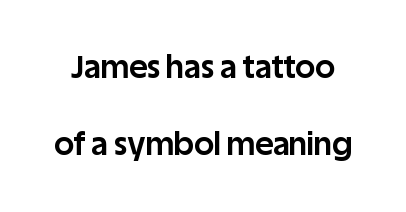
Think of a printed novel: that variable character pitch is what you see here. Every stem runs plumb, perpendicular to the baseline. Typesetter's note: full bold, strokes at maximum text heaviness. The tracking reads as untouched default to a designer's eye.
